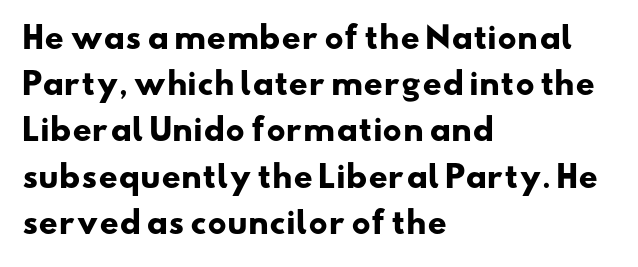
Beneath every word, the page is bare. Letterform terminals end flat and unadorned throughout the passage. Standard letterfit; no display-style spreading of the glyphs. The passage shown is typed in a proportional face where columns would drift.
